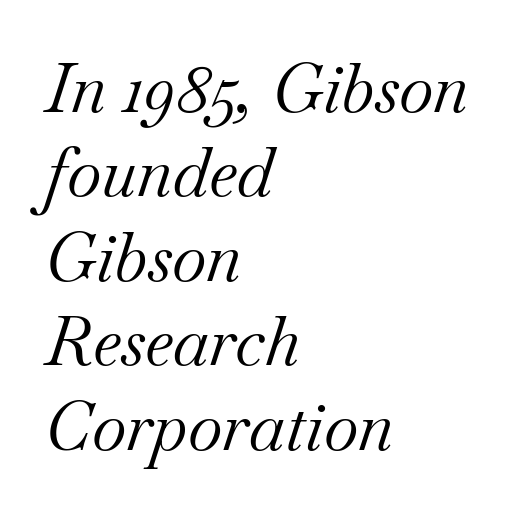
The image shows 67 px regular-weight serif type, italic (leaning right); set left-aligned, normal line spacing (1.26x), normal letter spacing, not underlined; medium stroke contrast and a small x-height.
